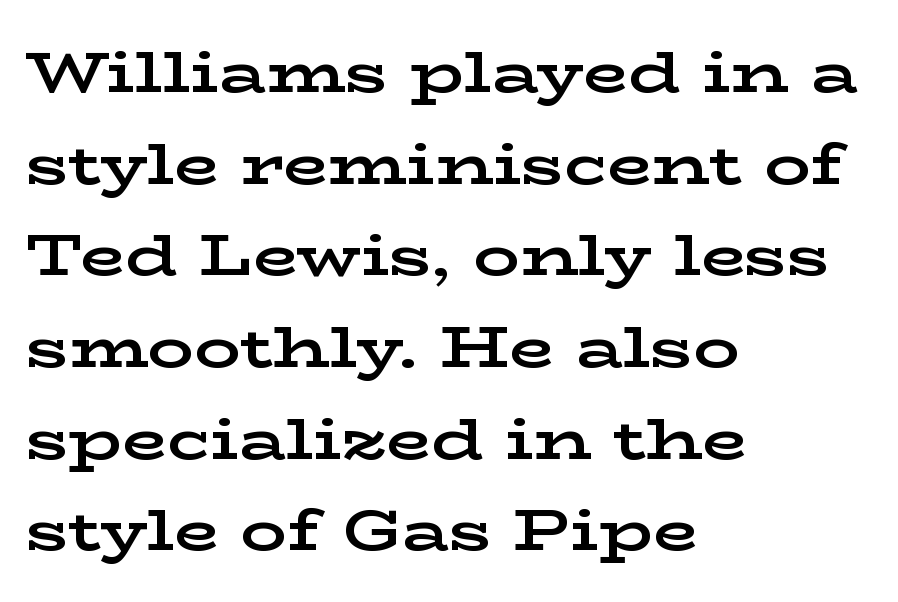
The image shows 58 px bold, wide serif type, upright; set left-aligned, normal line spacing (1.58x), normal letter spacing, not underlined; low stroke contrast and a medium x-height.
